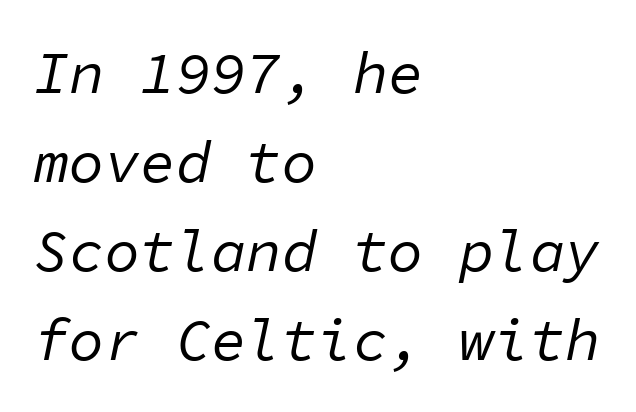
The image shows 59 px regular-weight type, italic (leaning right), monospaced; set left-aligned, normal line spacing (1.51x), normal letter spacing, not underlined; low stroke contrast and a medium x-height.
